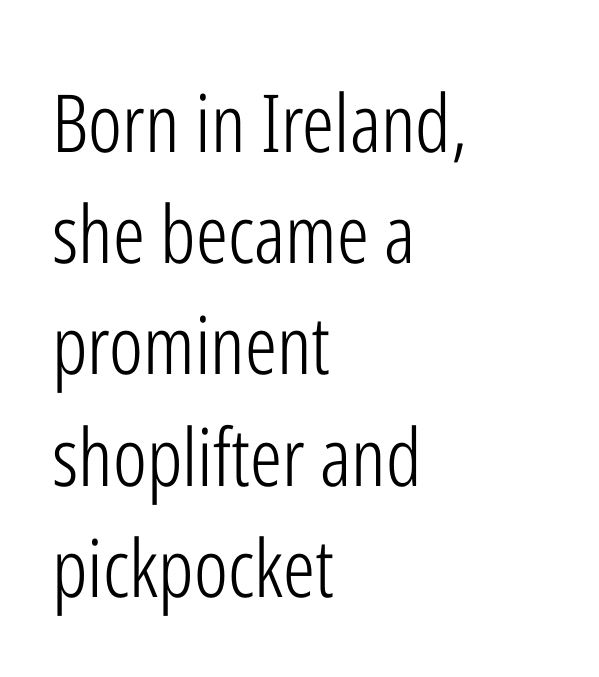
The image shows 80 px light, condensed sans-serif type, upright; set left-aligned, normal line spacing (1.39x), normal letter spacing, not underlined; low stroke contrast and a medium x-height.
